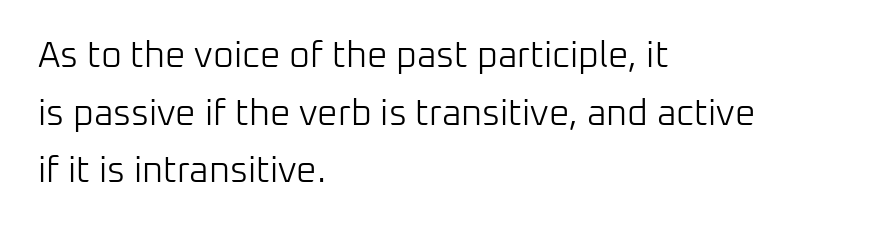
Q: Is the text bold? A: No.
Q: Is the text italic (slanted)? A: No, it is upright.
Q: Is the typeface a serif or a sans-serif typeface? A: Sans-serif.
Q: Is the text underlined? A: No.
Q: How is the paragraph aligned? A: Left-aligned.
Q: Is the spacing between letters normal or unusually wide? A: Normal.
Q: Is the spacing between lines tight, normal or loose? A: Normal.
Q: Width (condensed, normal, or wide)? A: Normal.
Q: Stroke contrast? A: Low.
Q: x-height? A: Medium.
Q: Monospaced? A: No.
